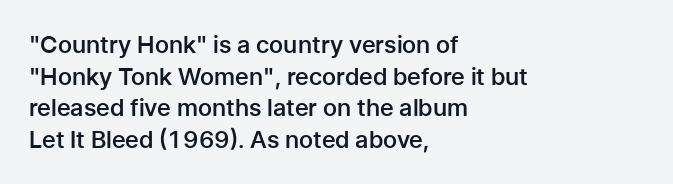
The image shows 24 px text type, upright; set left-aligned, normal line spacing (1.32x), normal letter spacing, not underlined.
